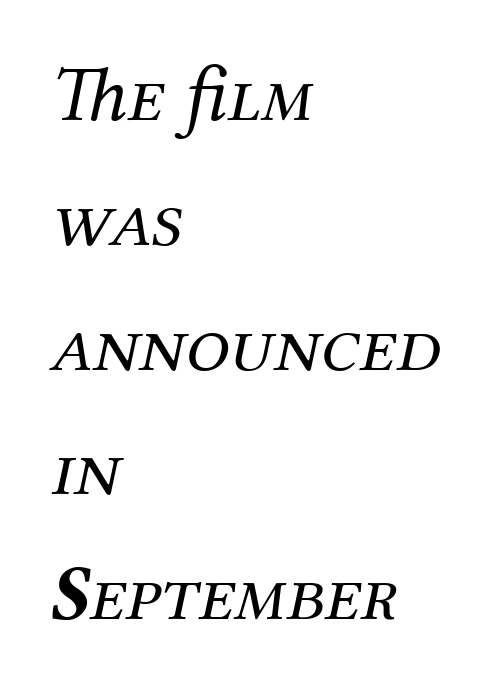
Q: Is the text bold? A: No.
Q: Is the text italic (slanted)? A: Yes, it leans right by about 12 degrees.
Q: Is the typeface a serif or a sans-serif typeface? A: Serif.
Q: Is the text underlined? A: No.
Q: How is the paragraph aligned? A: Left-aligned.
Q: Is the spacing between letters normal or unusually wide? A: Normal.
Q: Is the spacing between lines tight, normal or loose? A: Normal.
Q: Width (condensed, normal, or wide)? A: Normal.
Q: Stroke contrast? A: Medium.
Q: x-height? A: Medium.
Q: Monospaced? A: No.
